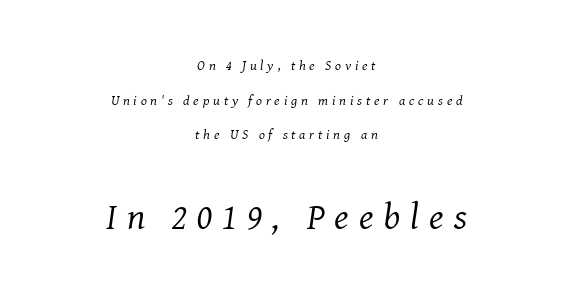
Q: Is the text bold? A: No.
Q: Is the text italic (slanted)? A: Yes, it leans right by about 8 degrees.
Q: Is the typeface a serif or a sans-serif typeface? A: Serif.
Q: Is the text underlined? A: No.
Q: How is the paragraph aligned? A: Centered.
Q: Is the spacing between letters normal or unusually wide? A: Unusually wide.
Q: Is the spacing between lines tight, normal or loose? A: Loose.
Q: Which block of text is set in a larger size, the first (top) or the second (bottom)? A: The second (bottom) one.
Q: Width (condensed, normal, or wide)? A: Normal.
Q: Stroke contrast? A: Medium.
Q: x-height? A: Medium.
Q: Monospaced? A: No.
